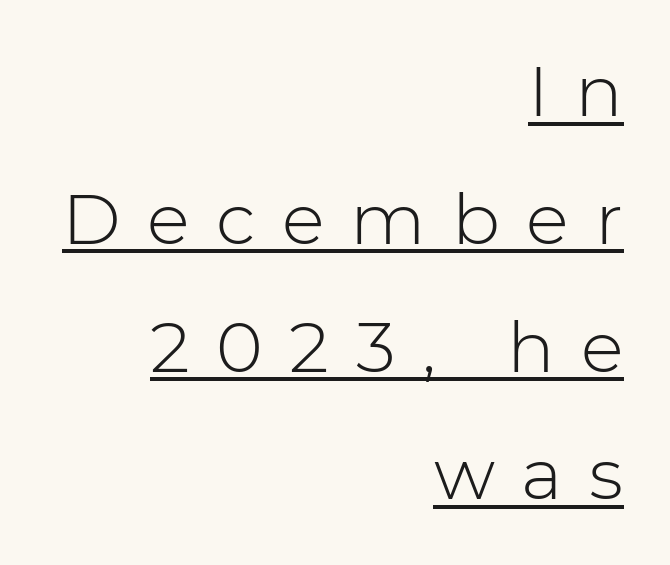
Q: Is the text bold? A: No.
Q: Is the text italic (slanted)? A: No, it is upright.
Q: Is the typeface a serif or a sans-serif typeface? A: Sans-serif.
Q: Is the text underlined? A: Yes.
Q: How is the paragraph aligned? A: Right-aligned.
Q: Is the spacing between letters normal or unusually wide? A: Unusually wide.
Q: Width (condensed, normal, or wide)? A: Normal.
Q: Stroke contrast? A: Low.
Q: x-height? A: Medium.
Q: Monospaced? A: No.
